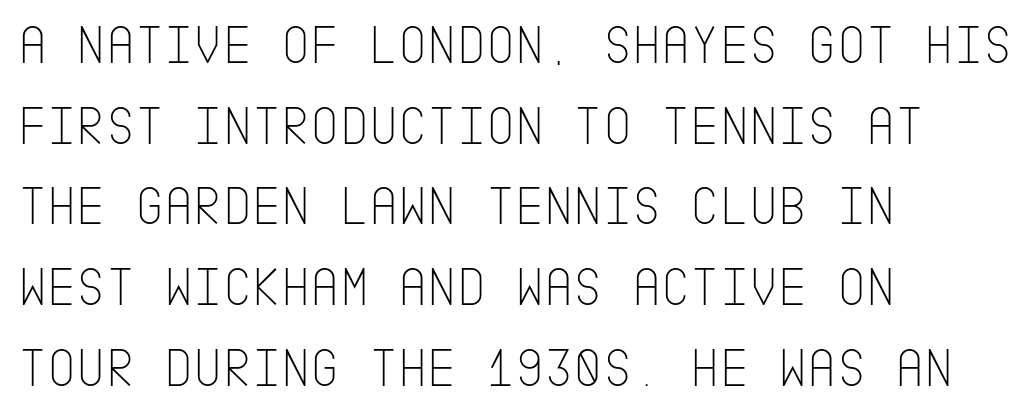
The image shows 56 px thin, condensed sans-serif type, upright; set left-aligned, normal line spacing (1.44x), normal letter spacing, not underlined; low stroke contrast and a large x-height.
